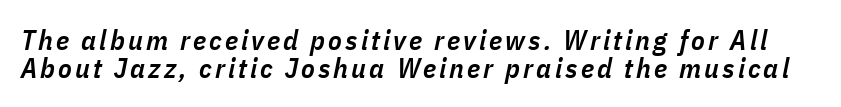
Q: Is the text bold? A: Semi-bold.
Q: Is the text italic (slanted)? A: Yes, it leans right by about 11 degrees.
Q: Is the text underlined? A: No.
Q: Is the spacing between lines tight, normal or loose? A: Tight.
Q: Width (condensed, normal, or wide)? A: Condensed.
Q: Stroke contrast? A: Low.
Q: x-height? A: Medium.
Q: Monospaced? A: No.
